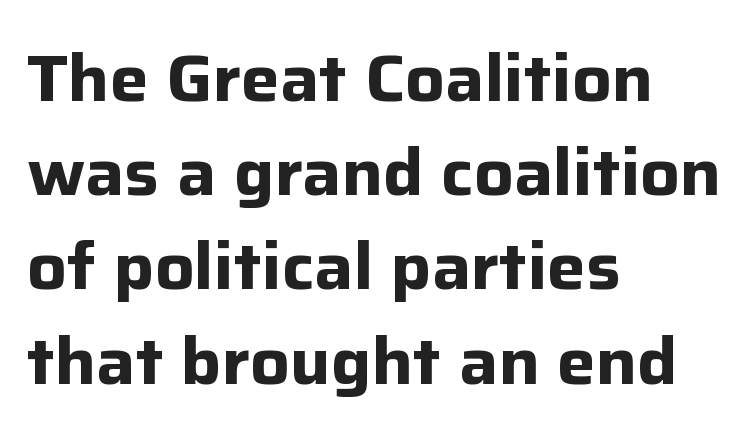
The gap between lines stays unmarked. Do the characters align in a grid? No, the font is proportional. Leading matches the norm, producing a regular column. Note: no serifs on the glyphs. Each line starts at the same left margin while the right side varies. These words are printed bold, with thick strokes throughout.
